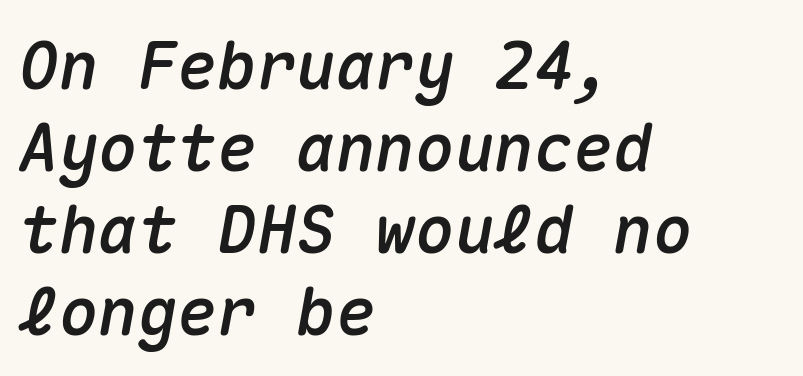
Caption: standard tracking, unaltered. Does the lettering tilt? It does — this is italic. This sample has the even, mechanical cadence of fixed-width lettering. Check under the words: just untouched page.
